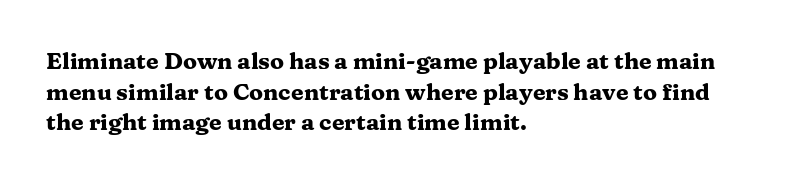
The image shows 23 px bold type, upright; set left-aligned, normal line spacing (1.33x), normal letter spacing, not underlined.
